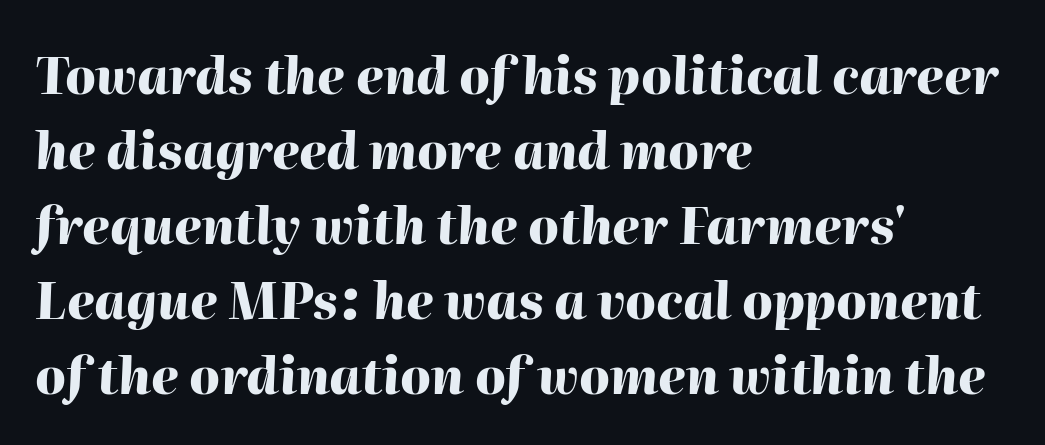
The gap between lines stays unmarked. One glance says typical: line gaps are just what's usual. Standard letterfit; no display-style spreading of the glyphs. Heft: maximum for text — a bold.
